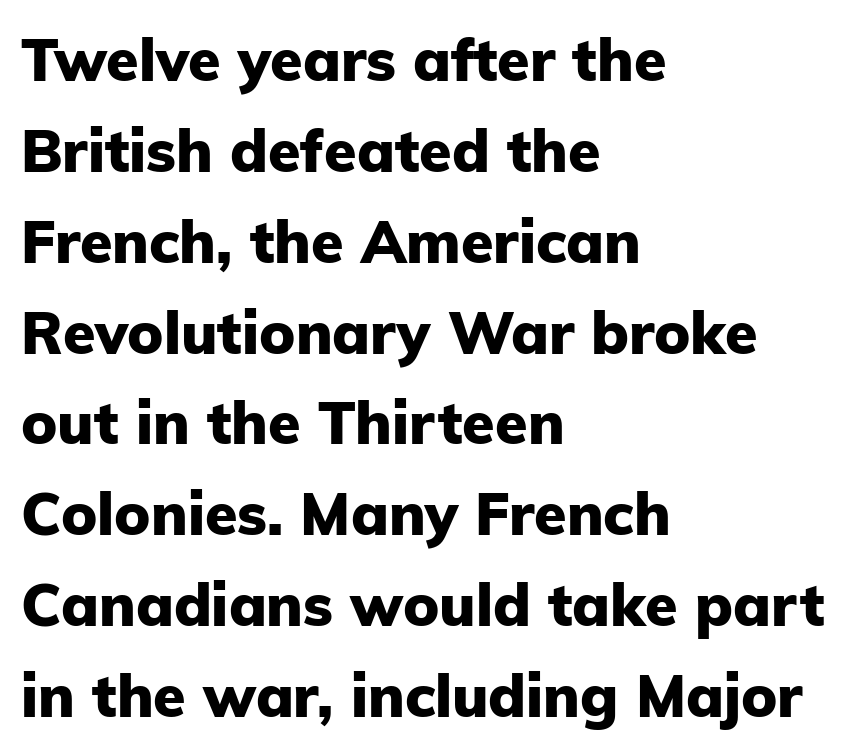
Italic? Not at all — the glyphs are vertical. What stands out about the letter spacing? Nothing — it is the standard amount. Compared with a centered layout, this one pins lines to the left instead. The specimen omits any rule beneath the text block's lines.
